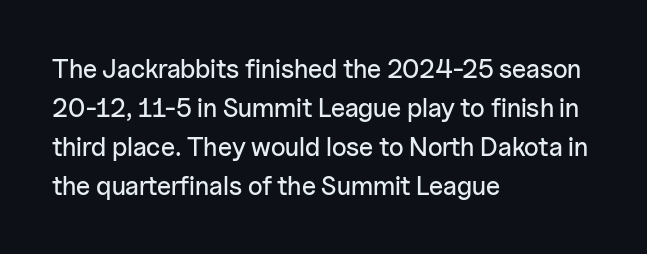
The compositor pushed each line to the left boundary. Every stem runs plumb, perpendicular to the baseline. This sample keeps an unexceptional amount of space between lines. Here the glyphs are tracked normally, forming tight word shapes. Descender tails drop into unmarked territory.
